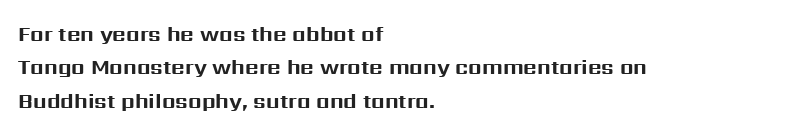
The lines sit at an ordinary, default distance from one another. Bare-footed words on every line. The rendering uses a bold face; every stroke is thick and dark. Posture: upright roman.
